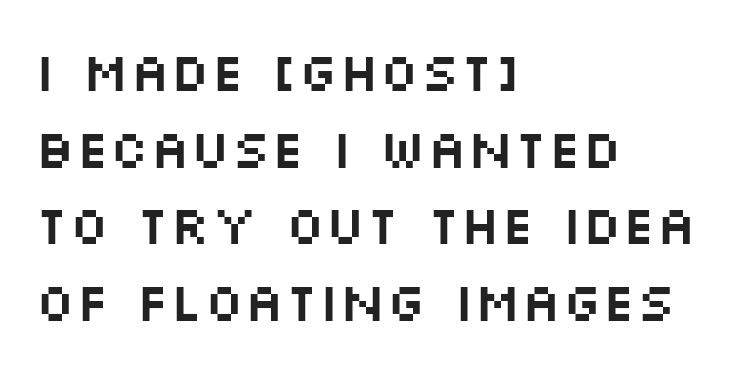
Q: Is the text italic (slanted)? A: No, it is upright.
Q: Is the typeface a serif or a sans-serif typeface? A: Sans-serif.
Q: Is the text underlined? A: No.
Q: How is the paragraph aligned? A: Left-aligned.
Q: Is the spacing between letters normal or unusually wide? A: Normal.
Q: Is the spacing between lines tight, normal or loose? A: Normal.
Q: Width (condensed, normal, or wide)? A: Wide.
Q: Stroke contrast? A: Medium.
Q: x-height? A: Large.
Q: Monospaced? A: No.
